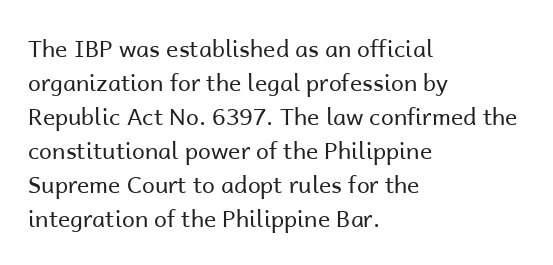
The type sits square on the baseline with zero lean. Stem width sits at or under what a default text font uses. Horizontally, the lines are justified to the leading edge only. This sample keeps an unexceptional amount of space between lines. The space beneath each line is pristine and unruled. There is no visible air inserted between adjacent glyphs.
